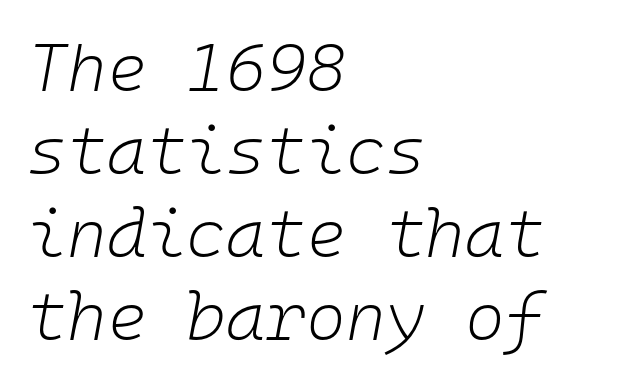
{"italic": "yes", "lean": "right", "slant_degrees": 10, "bold": "no", "weight": "light", "width": "normal", "stroke_contrast": "low", "x_height": "medium", "monospaced": "yes", "underline": "no", "align": "left", "line_spacing_ratio": 1.22, "letter_spacing": "normal", "letter_spacing_em": 0.0, "glyph_px": 68}
